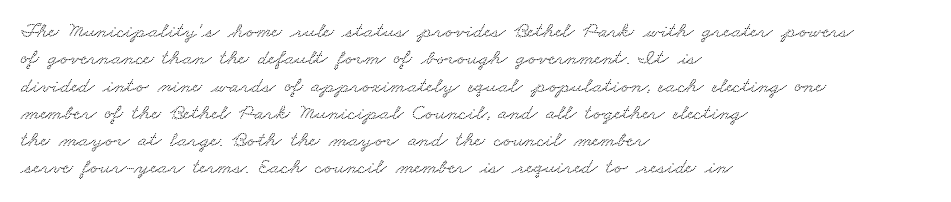
Q: Is the text underlined? A: No.
Q: How is the paragraph aligned? A: Left-aligned.
Q: Is the spacing between letters normal or unusually wide? A: Normal.
